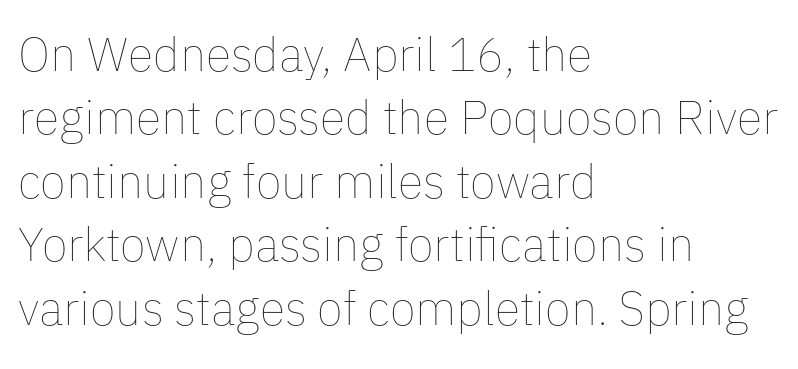
The image shows 47 px thin type, upright; set left-aligned, normal line spacing (1.35x), normal letter spacing, not underlined; low stroke contrast and a medium x-height.
